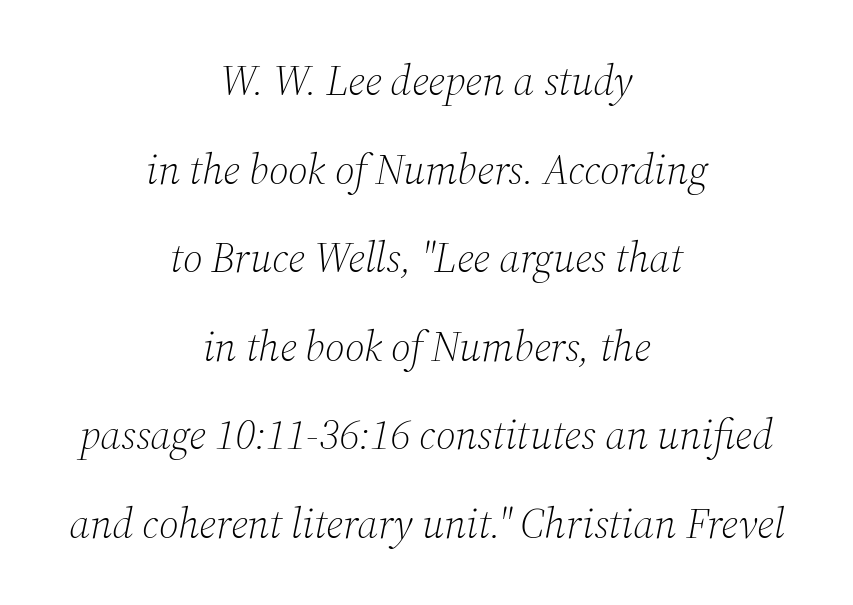
{"serif": "yes", "italic": "yes", "lean": "right", "slant_degrees": 12, "bold": "no", "weight": "light", "width": "normal", "stroke_contrast": "medium", "x_height": "medium", "monospaced": "no", "underline": "no", "align": "center", "line_spacing": "loose", "line_spacing_ratio": 2.11, "letter_spacing": "normal", "letter_spacing_em": 0.0, "glyph_px": 42}
